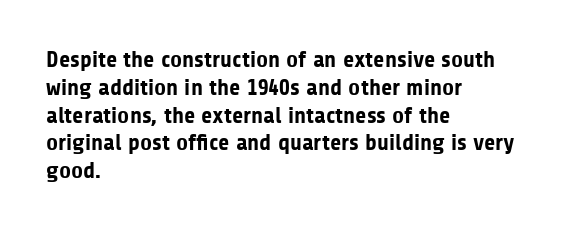
Q: Is the text bold? A: Yes.
Q: Is the text italic (slanted)? A: No, it is upright.
Q: Is the text underlined? A: No.
Q: How is the paragraph aligned? A: Left-aligned.
Q: Is the spacing between letters normal or unusually wide? A: Normal.
